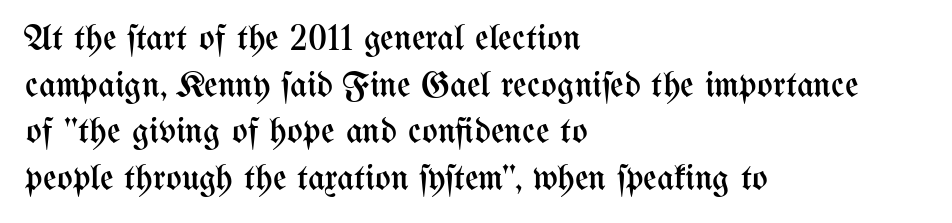
The image shows 37 px regular-weight, condensed type, upright; set left-aligned, normal line spacing (1.26x), normal letter spacing, not underlined; medium stroke contrast and a medium x-height.
